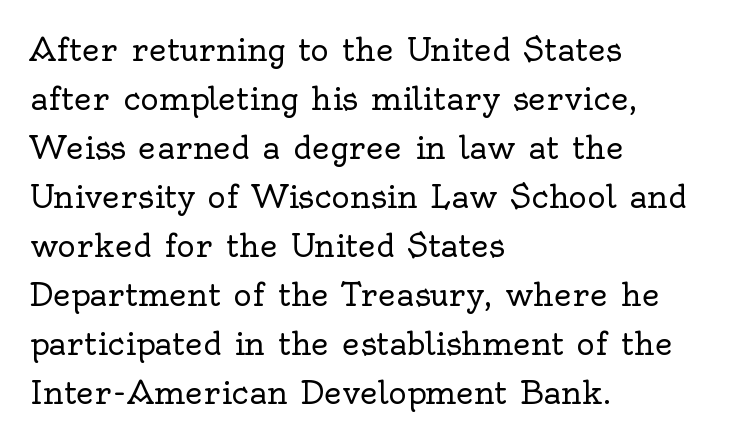
{"serif": "yes", "italic": "no", "bold": "no", "weight": "regular", "width": "normal", "x_height": "small", "monospaced": "no", "underline": "no", "align": "left", "line_spacing": "normal", "line_spacing_ratio": 1.58, "letter_spacing": "normal", "letter_spacing_em": 0.0, "glyph_px": 31}
